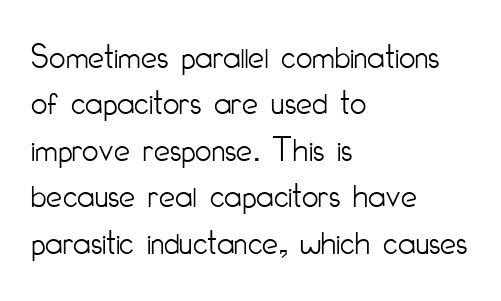
Q: Is the text bold? A: No.
Q: Is the text italic (slanted)? A: No, it is upright.
Q: Is the typeface a serif or a sans-serif typeface? A: Sans-serif.
Q: Is the text underlined? A: No.
Q: How is the paragraph aligned? A: Left-aligned.
Q: Is the spacing between letters normal or unusually wide? A: Normal.
Q: Is the spacing between lines tight, normal or loose? A: Normal.
Q: Width (condensed, normal, or wide)? A: Condensed.
Q: Stroke contrast? A: Low.
Q: x-height? A: Small.
Q: Monospaced? A: No.
